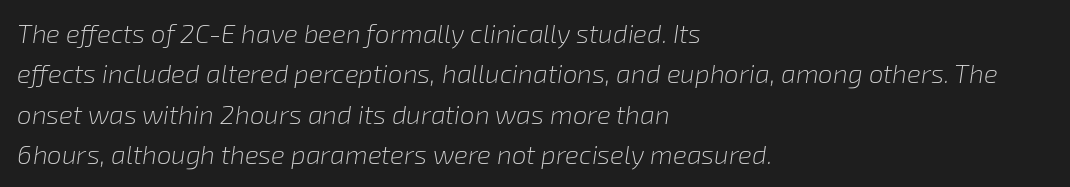
The face used here is rendered with its standard letterfit. The lines are quadded left. Descenders are the only things crossing below the line. Vertical spacing — default. Would a proofreader flag this as italicized? Yes. Each stroke keeps to a modest, everyday thickness or less.
